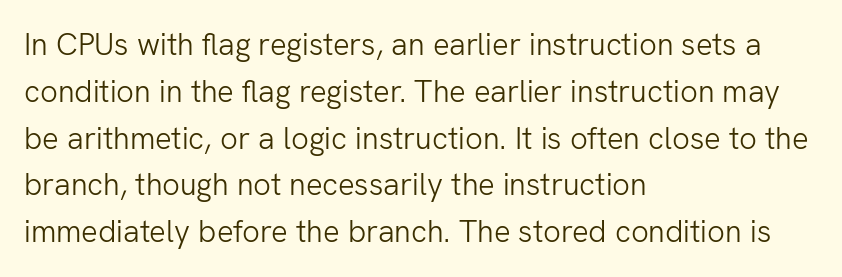
Q: Is the text bold? A: No.
Q: Is the text italic (slanted)? A: No, it is upright.
Q: Is the typeface a serif or a sans-serif typeface? A: Sans-serif.
Q: Is the text underlined? A: No.
Q: How is the paragraph aligned? A: Left-aligned.
Q: Is the spacing between letters normal or unusually wide? A: Normal.
Q: Is the spacing between lines tight, normal or loose? A: Normal.
Q: Width (condensed, normal, or wide)? A: Normal.
Q: Stroke contrast? A: Low.
Q: x-height? A: Medium.
Q: Monospaced? A: No.
